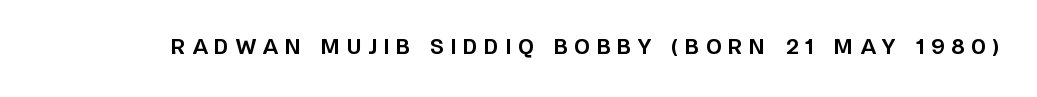
The image shows 20 px bold type, upright; set unusually wide letter spacing (+0.34 em), not underlined.
